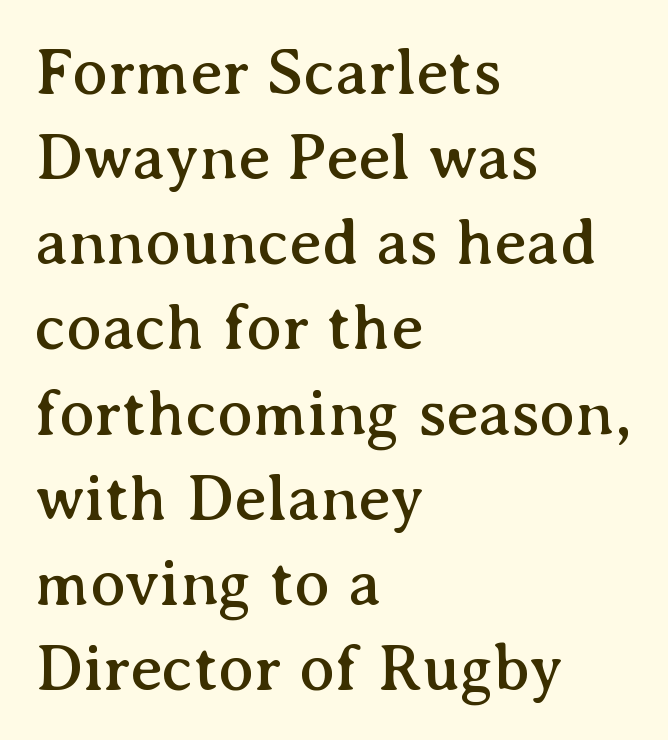
Q: Is the text italic (slanted)? A: No, it is upright.
Q: Is the typeface a serif or a sans-serif typeface? A: Serif.
Q: Is the text underlined? A: No.
Q: How is the paragraph aligned? A: Left-aligned.
Q: Is the spacing between letters normal or unusually wide? A: Normal.
Q: Is the spacing between lines tight, normal or loose? A: Normal.
Q: Width (condensed, normal, or wide)? A: Normal.
Q: Stroke contrast? A: Medium.
Q: x-height? A: Medium.
Q: Monospaced? A: No.
